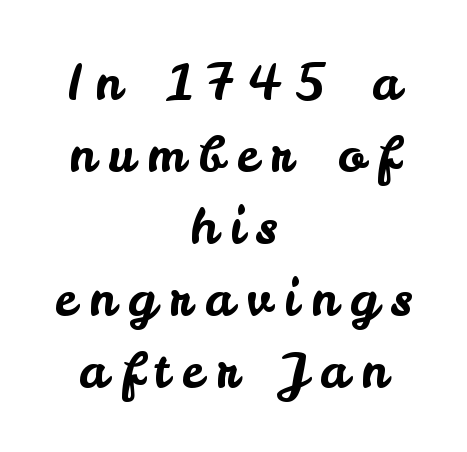
Q: Is the text italic (slanted)? A: Yes.
Q: Is the typeface a serif or a sans-serif typeface? A: Sans-serif.
Q: Is the text underlined? A: No.
Q: How is the paragraph aligned? A: Centered.
Q: Is the spacing between letters normal or unusually wide? A: Unusually wide.
Q: Is the spacing between lines tight, normal or loose? A: Normal.
Q: Width (condensed, normal, or wide)? A: Normal.
Q: Stroke contrast? A: Low.
Q: x-height? A: Small.
Q: Monospaced? A: No.
